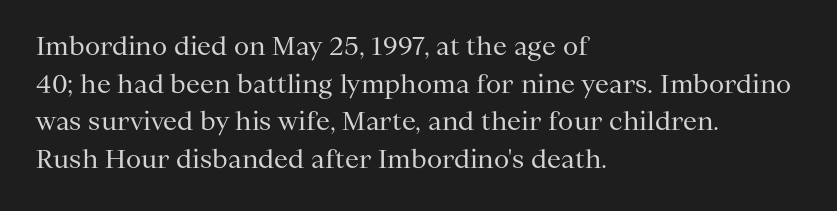
Q: Is the text bold? A: No.
Q: Is the text italic (slanted)? A: No, it is upright.
Q: Is the text underlined? A: No.
Q: How is the paragraph aligned? A: Left-aligned.
Q: Is the spacing between letters normal or unusually wide? A: Normal.
Q: Is the spacing between lines tight, normal or loose? A: Normal.
